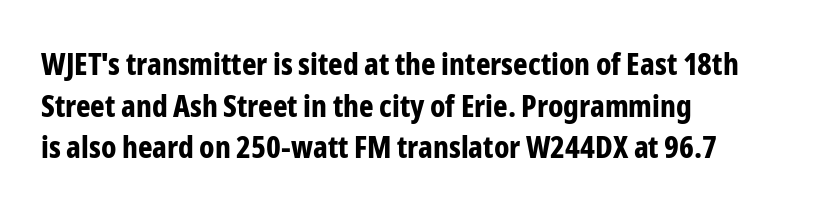
Q: Is the text bold? A: Yes.
Q: Is the text italic (slanted)? A: No, it is upright.
Q: Is the typeface a serif or a sans-serif typeface? A: Sans-serif.
Q: Is the text underlined? A: No.
Q: How is the paragraph aligned? A: Left-aligned.
Q: Is the spacing between letters normal or unusually wide? A: Normal.
Q: Is the spacing between lines tight, normal or loose? A: Normal.
Q: Width (condensed, normal, or wide)? A: Condensed.
Q: Stroke contrast? A: Low.
Q: x-height? A: Medium.
Q: Monospaced? A: No.
